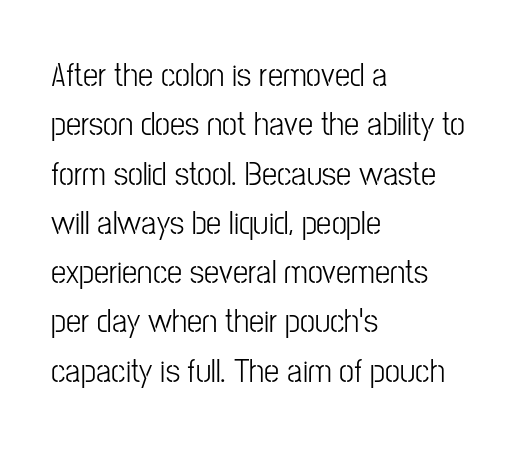
The image shows 34 px condensed sans-serif type, upright; set left-aligned, normal line spacing (1.45x), normal letter spacing, not underlined; low stroke contrast and a medium x-height.
